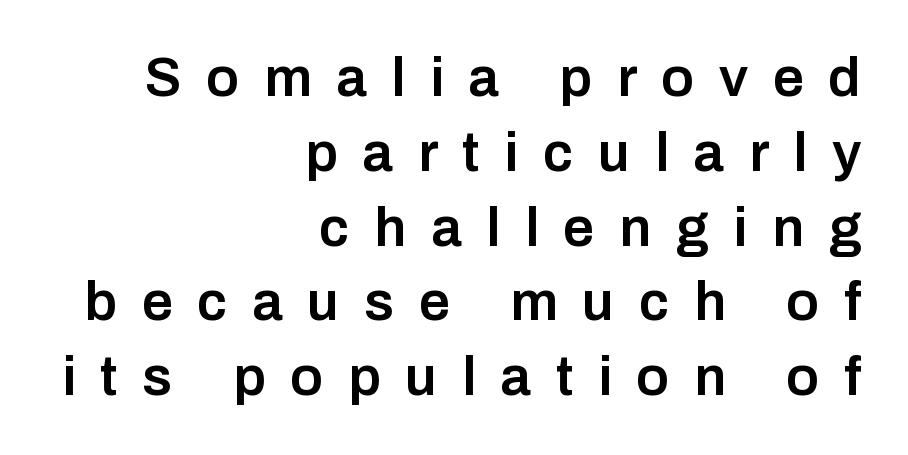
Q: Is the text bold? A: Semi-bold.
Q: Is the text italic (slanted)? A: No, it is upright.
Q: Is the typeface a serif or a sans-serif typeface? A: Sans-serif.
Q: Is the text underlined? A: No.
Q: How is the paragraph aligned? A: Right-aligned.
Q: Is the spacing between letters normal or unusually wide? A: Unusually wide.
Q: Is the spacing between lines tight, normal or loose? A: Normal.
Q: Width (condensed, normal, or wide)? A: Normal.
Q: Stroke contrast? A: Low.
Q: x-height? A: Medium.
Q: Monospaced? A: No.
